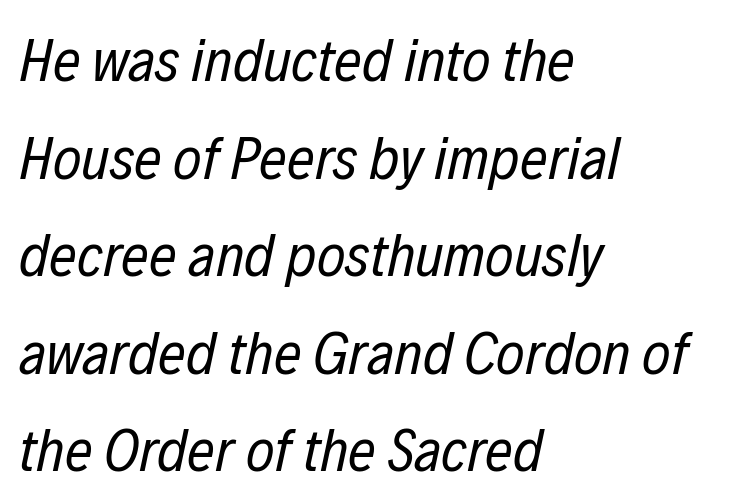
The image shows 61 px regular-weight, condensed type, italic (leaning right); set left-aligned, normal line spacing (1.6x), normal letter spacing, not underlined; low stroke contrast and a medium x-height.
